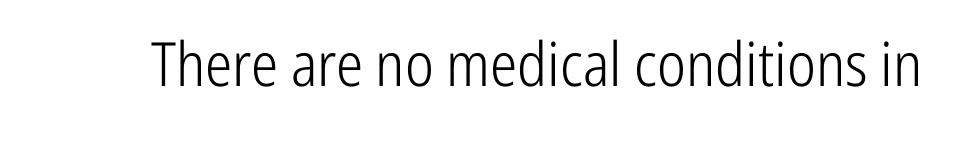
The image shows 61 px light, condensed sans-serif type, upright; set normal letter spacing, not underlined; low stroke contrast and a medium x-height.
